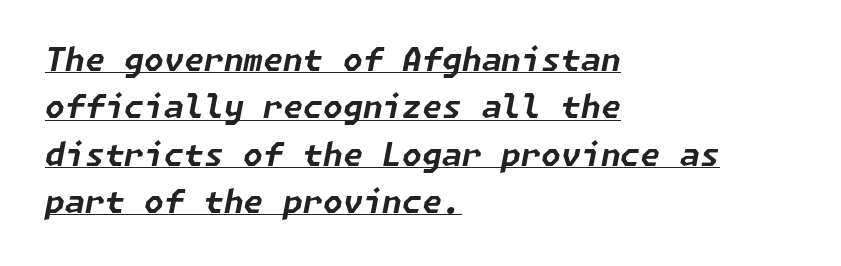
Q: Is the text bold? A: Yes.
Q: Is the text italic (slanted)? A: Yes, it leans right by about 11 degrees.
Q: Is the text underlined? A: Yes.
Q: How is the paragraph aligned? A: Left-aligned.
Q: Is the spacing between letters normal or unusually wide? A: Normal.
Q: Is the spacing between lines tight, normal or loose? A: Normal.
Q: Width (condensed, normal, or wide)? A: Normal.
Q: Stroke contrast? A: Low.
Q: x-height? A: Medium.
